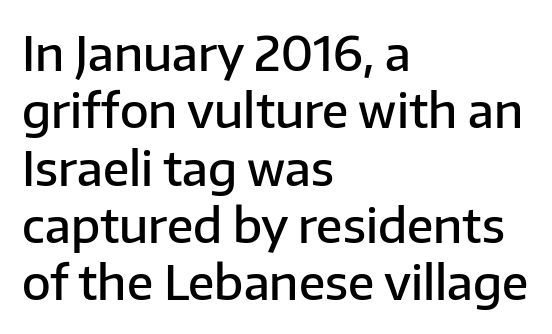
Q: Is the text bold? A: Semi-bold.
Q: Is the text italic (slanted)? A: No, it is upright.
Q: Is the typeface a serif or a sans-serif typeface? A: Sans-serif.
Q: Is the text underlined? A: No.
Q: How is the paragraph aligned? A: Left-aligned.
Q: Is the spacing between letters normal or unusually wide? A: Normal.
Q: Width (condensed, normal, or wide)? A: Normal.
Q: Stroke contrast? A: Low.
Q: x-height? A: Medium.
Q: Monospaced? A: No.
